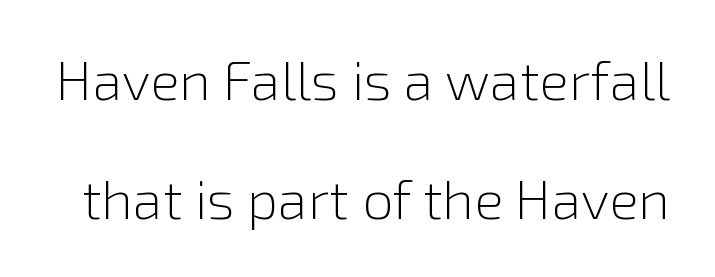
Q: Is the text bold? A: No.
Q: Is the text italic (slanted)? A: No, it is upright.
Q: Is the typeface a serif or a sans-serif typeface? A: Sans-serif.
Q: Is the text underlined? A: No.
Q: Is the spacing between letters normal or unusually wide? A: Normal.
Q: Is the spacing between lines tight, normal or loose? A: Loose.
Q: Width (condensed, normal, or wide)? A: Normal.
Q: x-height? A: Medium.
Q: Monospaced? A: No.
